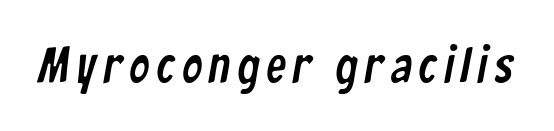
Q: Is the typeface a serif or a sans-serif typeface? A: Sans-serif.
Q: Is the text underlined? A: No.
Q: Width (condensed, normal, or wide)? A: Condensed.
Q: Stroke contrast? A: Low.
Q: x-height? A: Medium.
Q: Monospaced? A: No.
